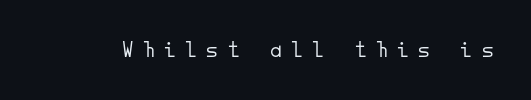
The image shows 23 px text type, upright; set unusually wide letter spacing (+0.42 em), not underlined.
